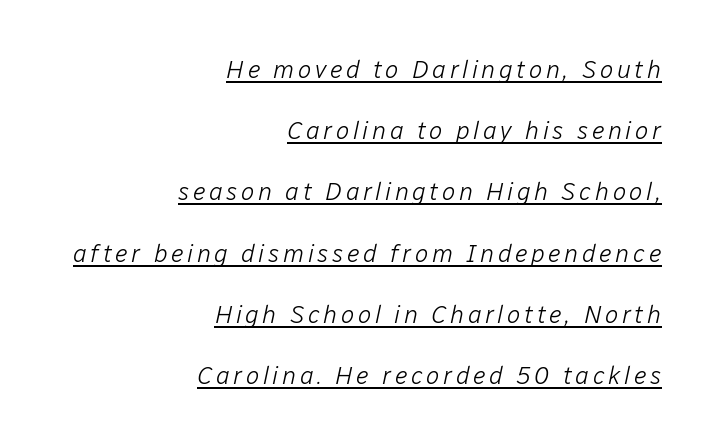
Q: Is the text bold? A: No.
Q: Is the text italic (slanted)? A: Yes, it leans right by about 12 degrees.
Q: Is the text underlined? A: Yes.
Q: How is the paragraph aligned? A: Right-aligned.
Q: Is the spacing between lines tight, normal or loose? A: Loose.
